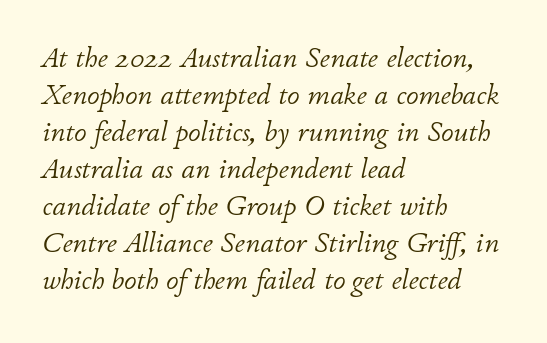
Line beginnings align vertically; line endings do not. Honestly, the row spacing looks completely unremarkable. Beneath every word, the page is bare. Tracking value appears to be zero — textbook default spacing. Style check: oblique.
